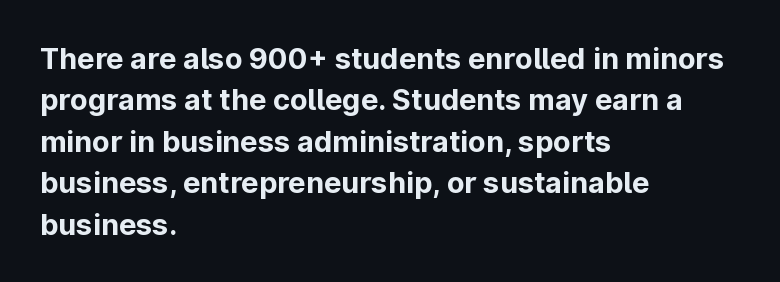
The image shows 29 px bold sans-serif type, upright; set left-aligned, normal line spacing (1.43x), normal letter spacing, not underlined; low stroke contrast and a medium x-height.
